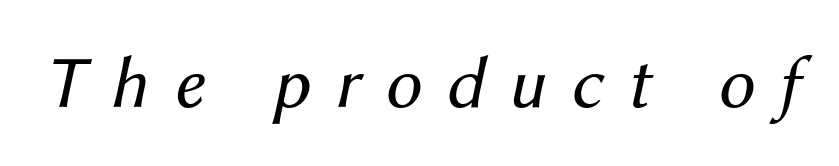
The space directly below the letters is spotless. Each letter keeps its own natural width here, so spacing adapts to shape. The strokes carry an ordinary text weight at most. It's the slanting kind of type. Characters follow at a spacing far wider than the type designer built in.
